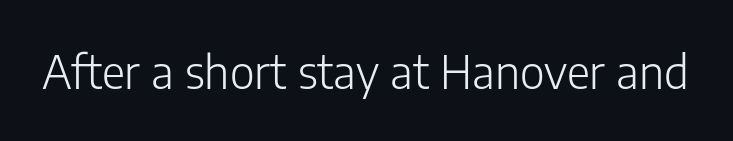
The image shows 45 px light sans-serif type, upright; set normal letter spacing, not underlined; low stroke contrast and a medium x-height.
